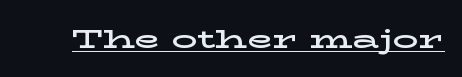
{"italic": "no", "underline": "yes", "letter_spacing": "normal", "letter_spacing_em": 0.0, "glyph_px": 26}
